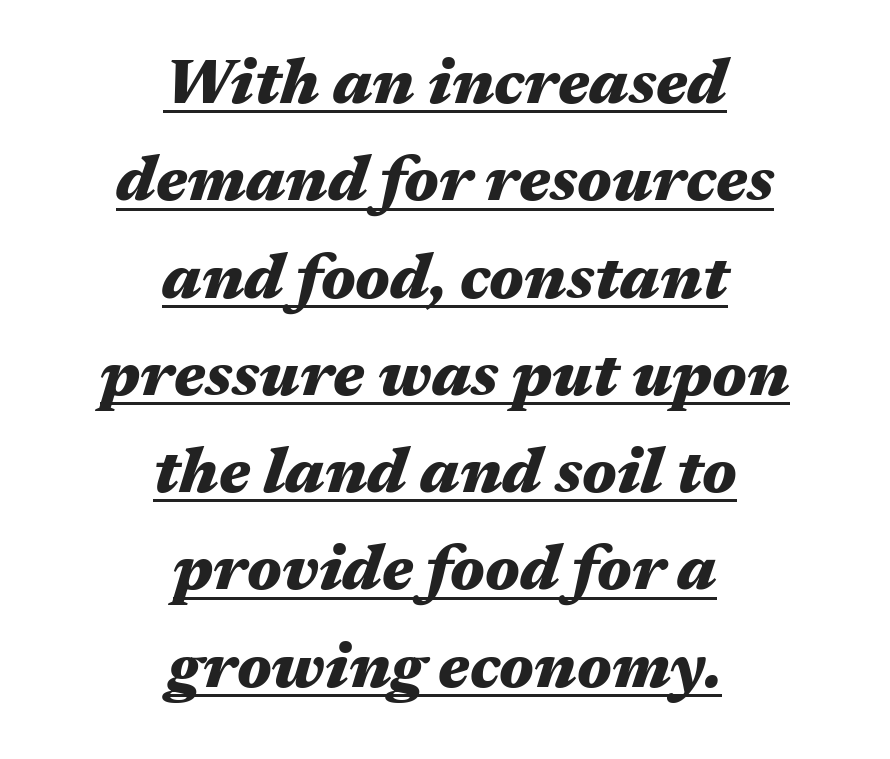
Short note: letters normally spaced. The string is rendered with underlining switched on. The block of text has a typical density, with ordinary space between rows. Notice how the passage keeps no hard edge, just a central spine. Characters are canted at an angle relative to the baseline's perpendicular. The typesetting leans heavy: a genuine bold.
